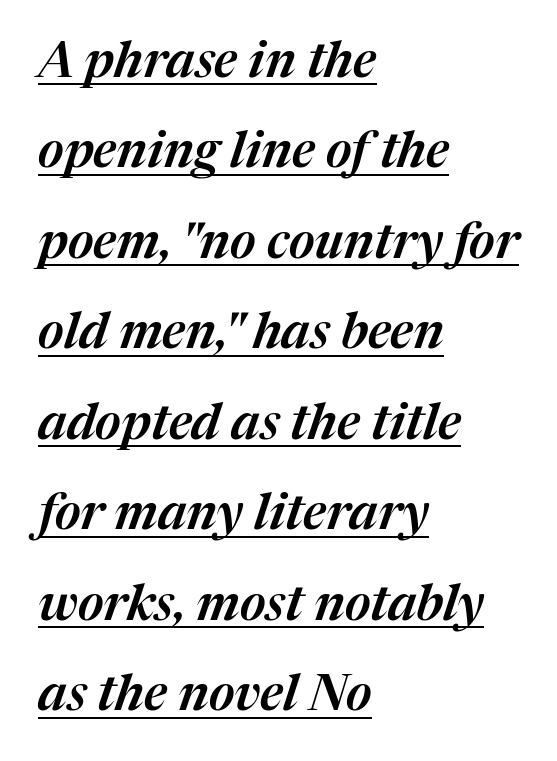
Q: Is the text italic (slanted)? A: Yes, it leans right by about 17 degrees.
Q: Is the text underlined? A: Yes.
Q: How is the paragraph aligned? A: Left-aligned.
Q: Is the spacing between letters normal or unusually wide? A: Normal.
Q: Width (condensed, normal, or wide)? A: Normal.
Q: Stroke contrast? A: Medium.
Q: x-height? A: Medium.
Q: Monospaced? A: No.
